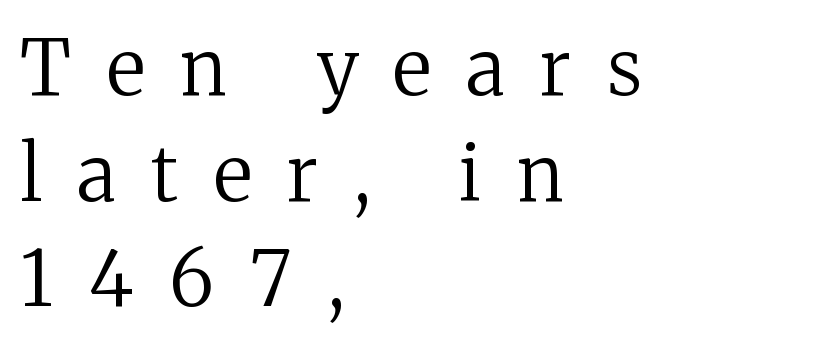
{"serif": "yes", "italic": "no", "bold": "no", "weight": "regular", "width": "normal", "stroke_contrast": "medium", "x_height": "medium", "monospaced": "no", "underline": "no", "align": "left", "line_spacing": "normal", "line_spacing_ratio": 1.39, "letter_spacing": "wide", "letter_spacing_em": 0.47, "glyph_px": 76}
